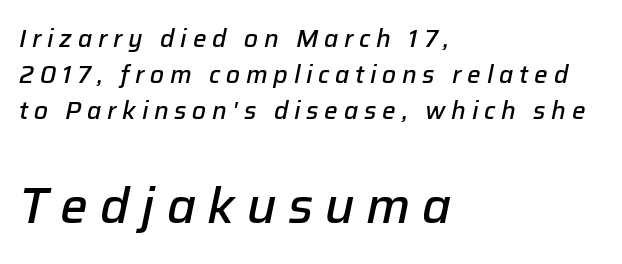
Size contrast runs from small at the top to large at the bottom. Is this a fixed-width face? No — the glyphs have proportional, varying widths. Students, this is semibold: more ink than regular, less than bold. Line starts are locked; line ends wander. The space directly below the letters is spotless. Does the leading feel generous? No, just average.
